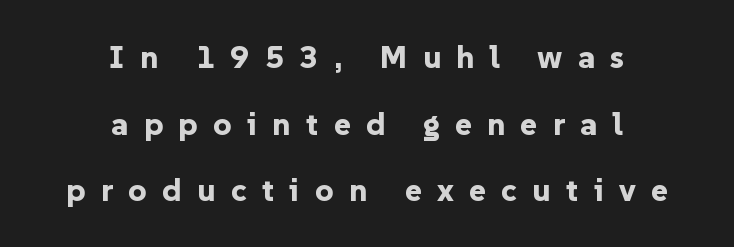
Each letter keeps its own natural width here, so spacing adapts to shape. How are the letters spaced? Widely, with obvious added tracking. The passage shown stacks its lines with a broad gap. The paragraph shown floats in the horizontal middle.
